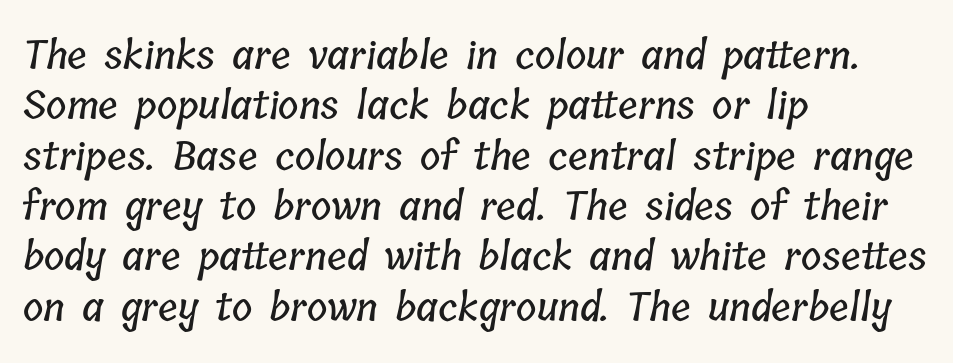
The image shows 39 px condensed type; set left-aligned, normal line spacing (1.29x), normal letter spacing, not underlined; low stroke contrast and a medium x-height.
